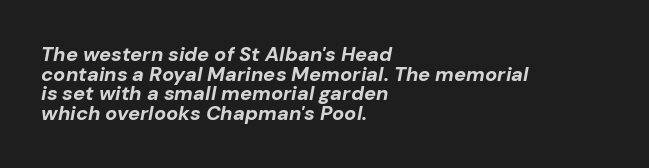
Is the block centered? No — it sits flush against the left margin. Is the type slanted? Yes — the strokes lean at a clear angle. Typesetter's note: full bold, strokes at maximum text heaviness. There is no visible air inserted between adjacent glyphs. Each row of text sits above clean, open space. Closely set lines give the paragraph a compact silhouette.
